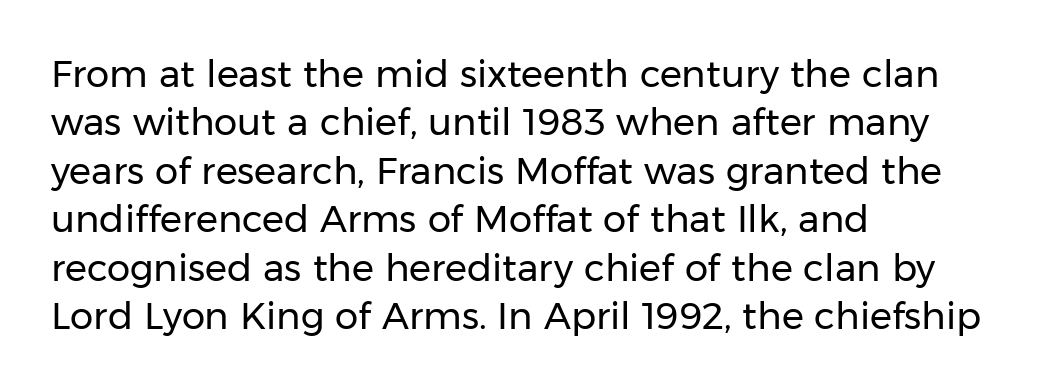
The lines in this sample share a left origin and differ only in where they stop. Does extra space separate the letters? No, they use regular spacing. Any mark beneath the type? The region is blank. Looks like regular typesetting: each glyph gets only the width it needs.
